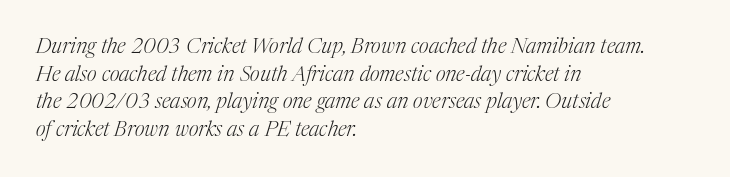
Summary of weight: not heavy and not bold. The whole block is typeset with a tilt. Underline: absent. Look at the tracking — it's just the regular setting, nothing added. Line beginnings align vertically; line endings do not.
